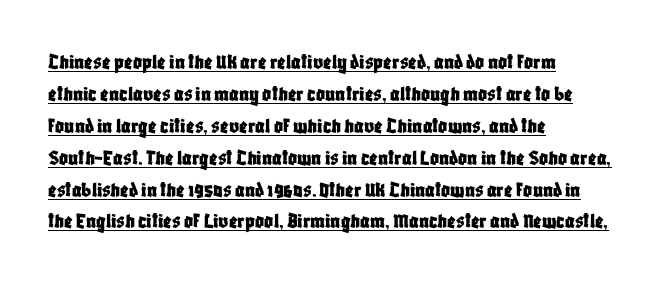
The letters sit at their default tracking, neither squeezed nor spread. These lines are set flush left with a ragged right edge. This block has exactly the height ordinary leading produces. Posture: upright roman. Quick note: underline on.
